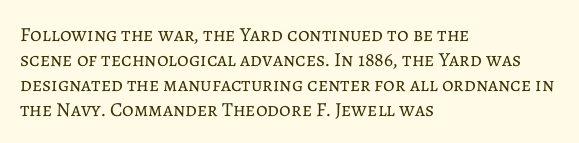
Q: Is the text bold? A: No.
Q: Is the text italic (slanted)? A: No, it is upright.
Q: Is the text underlined? A: No.
Q: How is the paragraph aligned? A: Left-aligned.
Q: Is the spacing between letters normal or unusually wide? A: Normal.
Q: Is the spacing between lines tight, normal or loose? A: Normal.
